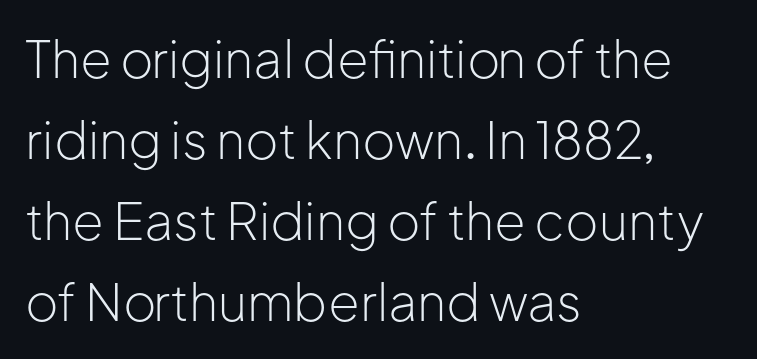
This sample is left-justified, so line endings fall wherever the words run out. Vertical stems look standard width or narrower in stroke. These lines are rendered in a variable-pitch font. Students, note that the glyphs here touch the page at normal intervals.
